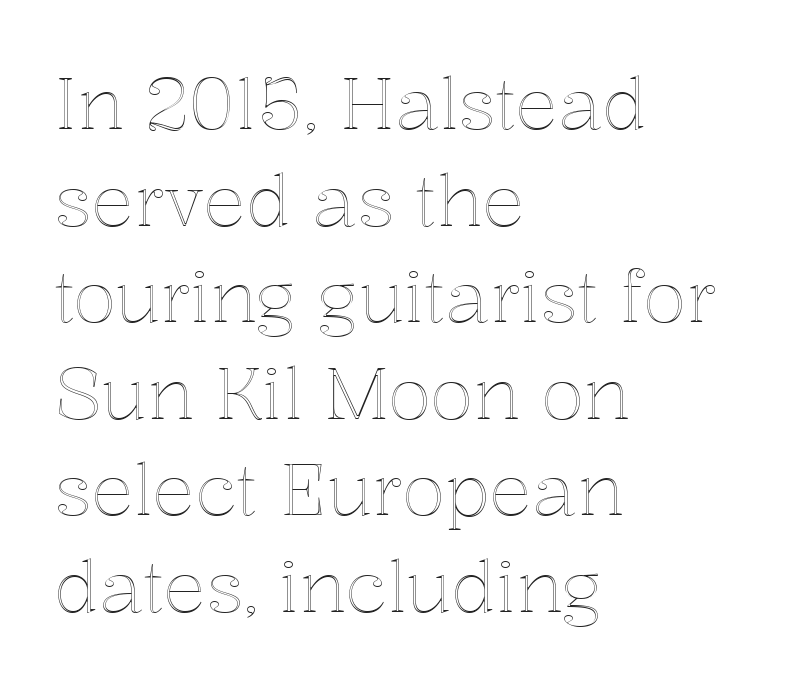
The glyphs are unaccompanied by any horizontal stroke below them. Varying glyph widths throughout — classic text-font behaviour. Short and long lines alike share a common starting point at left. Regarding leading, the lines here are spaced in the standard way. Italic? Not at all — the glyphs are vertical.
